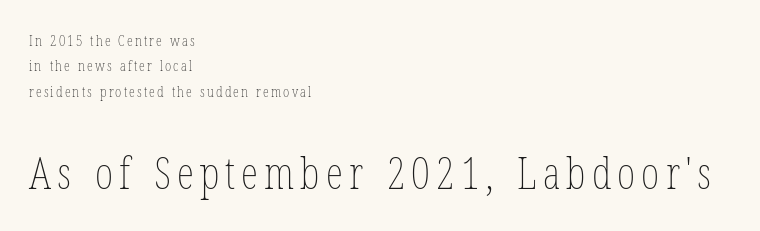
Q: Is the text bold? A: No.
Q: Is the text italic (slanted)? A: No, it is upright.
Q: Is the text underlined? A: No.
Q: How is the paragraph aligned? A: Left-aligned.
Q: Is the spacing between lines tight, normal or loose? A: Normal.
Q: Which block of text is set in a larger size, the first (top) or the second (bottom)? A: The second (bottom) one.
Q: Width (condensed, normal, or wide)? A: Condensed.
Q: Stroke contrast? A: Low.
Q: x-height? A: Medium.
Q: Monospaced? A: No.
